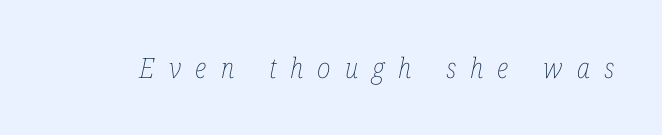
Q: Is the text bold? A: No.
Q: Is the text italic (slanted)? A: Yes, it leans right by about 12 degrees.
Q: Is the text underlined? A: No.
Q: Is the spacing between letters normal or unusually wide? A: Unusually wide.
Q: Width (condensed, normal, or wide)? A: Condensed.
Q: Stroke contrast? A: Low.
Q: x-height? A: Medium.
Q: Monospaced? A: No.
